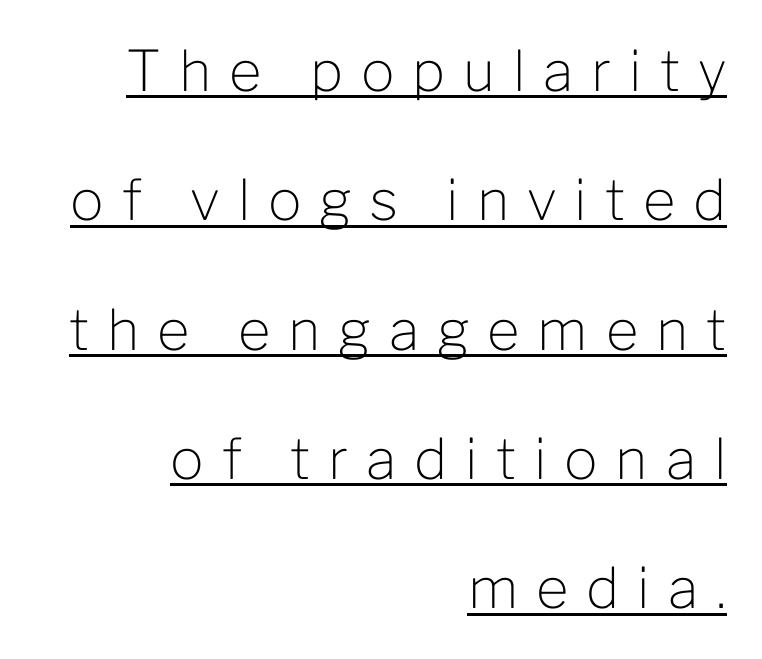
Q: Is the text bold? A: No.
Q: Is the text italic (slanted)? A: No, it is upright.
Q: Is the typeface a serif or a sans-serif typeface? A: Sans-serif.
Q: Is the text underlined? A: Yes.
Q: How is the paragraph aligned? A: Right-aligned.
Q: Is the spacing between letters normal or unusually wide? A: Unusually wide.
Q: Is the spacing between lines tight, normal or loose? A: Loose.
Q: Width (condensed, normal, or wide)? A: Normal.
Q: Stroke contrast? A: Low.
Q: x-height? A: Medium.
Q: Monospaced? A: No.
